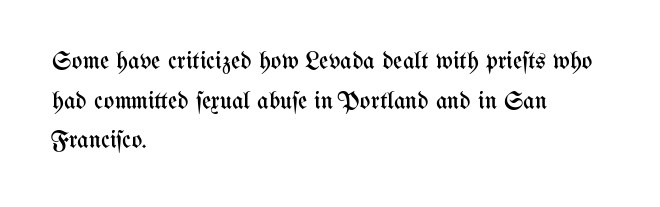
{"italic": "no", "bold": "no", "underline": "no", "align": "left", "line_spacing": "normal", "line_spacing_ratio": 1.59, "letter_spacing": "normal", "letter_spacing_em": 0.0, "glyph_px": 25}
